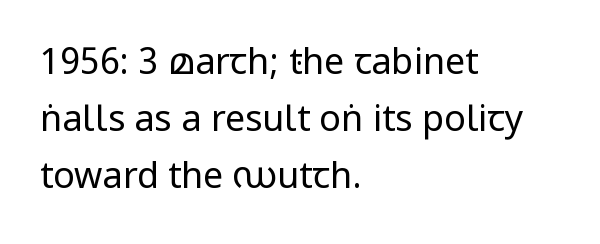
You can tell from the bare stems that sans-serif type was used. Horizontal bands of white between lines are of average thickness. Glyph-to-glyph distance matches everyday printed text. Characters remain perfectly vertical along every line.
